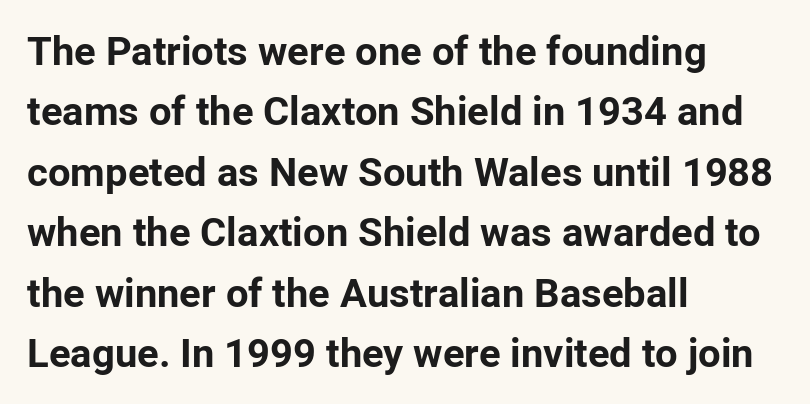
{"serif": "no", "italic": "no", "bold": "yes", "weight": "bold", "width": "normal", "stroke_contrast": "low", "x_height": "medium", "monospaced": "no", "underline": "no", "align": "left", "line_spacing": "normal", "line_spacing_ratio": 1.51, "letter_spacing": "normal", "letter_spacing_em": 0.0, "glyph_px": 40}
